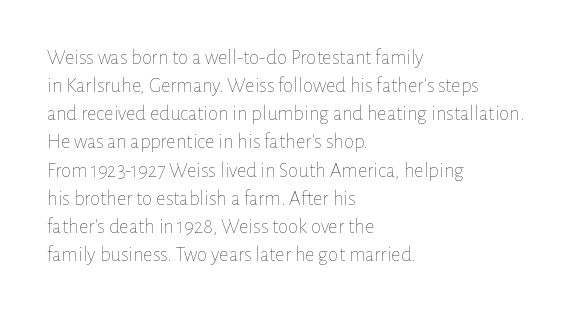
Q: Is the text bold? A: No.
Q: Is the text italic (slanted)? A: No, it is upright.
Q: Is the text underlined? A: No.
Q: How is the paragraph aligned? A: Left-aligned.
Q: Is the spacing between letters normal or unusually wide? A: Normal.
Q: Is the spacing between lines tight, normal or loose? A: Normal.
